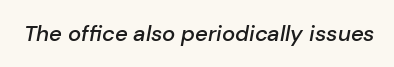
Q: Is the text bold? A: Semi-bold.
Q: Is the text italic (slanted)? A: Yes, it leans right by about 10 degrees.
Q: Is the text underlined? A: No.
Q: Is the spacing between letters normal or unusually wide? A: Normal.
